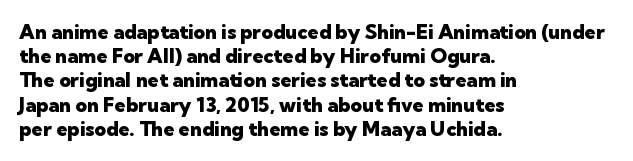
Q: Is the text bold? A: Yes.
Q: Is the text italic (slanted)? A: No, it is upright.
Q: Is the text underlined? A: No.
Q: How is the paragraph aligned? A: Left-aligned.
Q: Is the spacing between letters normal or unusually wide? A: Normal.
